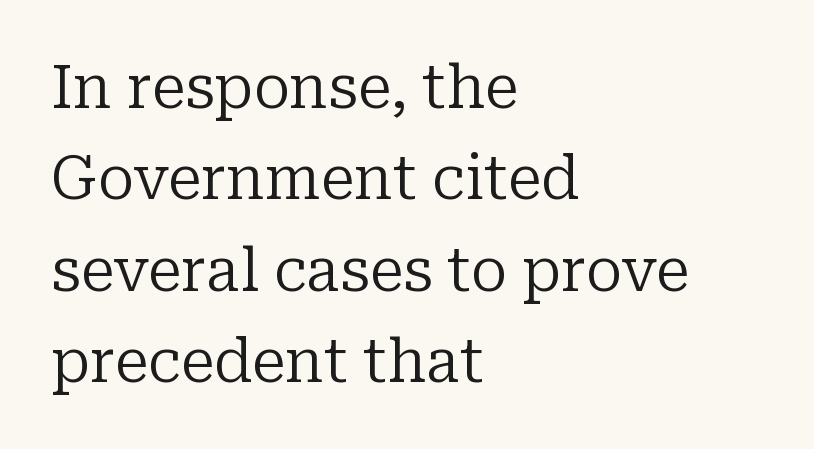
The typeface chosen for these lines features serifs. Nope, not italic — everything's standing straight. Do the characters align in a grid? No, the font is proportional. The line-height multiplier appears to be the usual default. You could call the tracking neutral — neither tight nor loose. The ragged edge is on the right, which tells us the setting is flush left.
